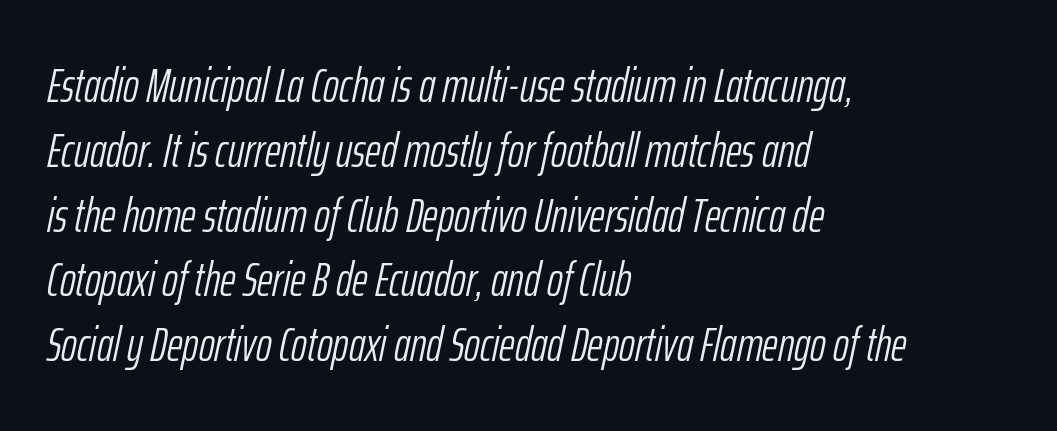
The image shows 48 px light, condensed type, italic (leaning right); set left-aligned, normal line spacing (1.35x), normal letter spacing, not underlined; low stroke contrast and a medium x-height.
